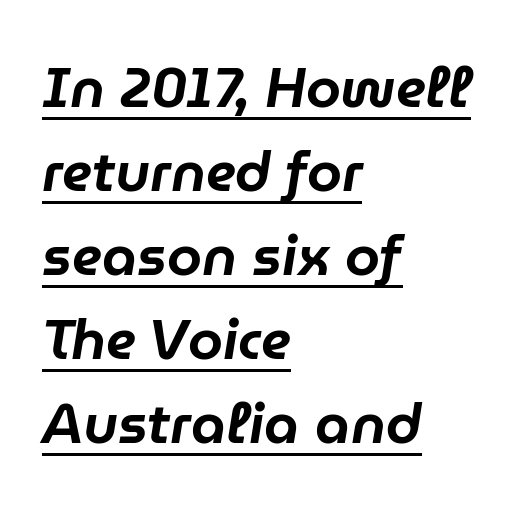
Q: Is the text italic (slanted)? A: Yes, it leans right by about 9 degrees.
Q: Is the text underlined? A: Yes.
Q: How is the paragraph aligned? A: Left-aligned.
Q: Is the spacing between letters normal or unusually wide? A: Normal.
Q: Is the spacing between lines tight, normal or loose? A: Normal.
Q: Width (condensed, normal, or wide)? A: Normal.
Q: Stroke contrast? A: Low.
Q: x-height? A: Medium.
Q: Monospaced? A: No.
